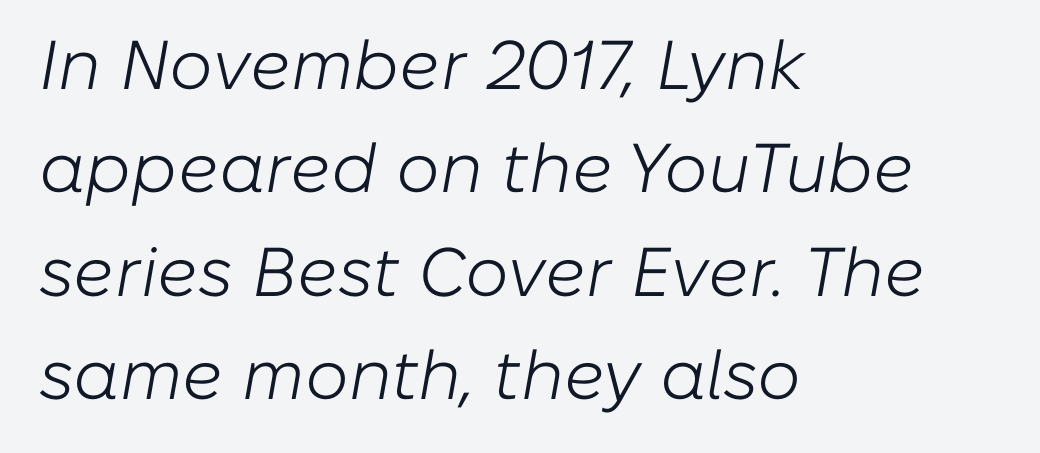
The image shows 69 px light type, italic (leaning right); set left-aligned, normal line spacing (1.5x), normal letter spacing, not underlined; low stroke contrast and a medium x-height.
